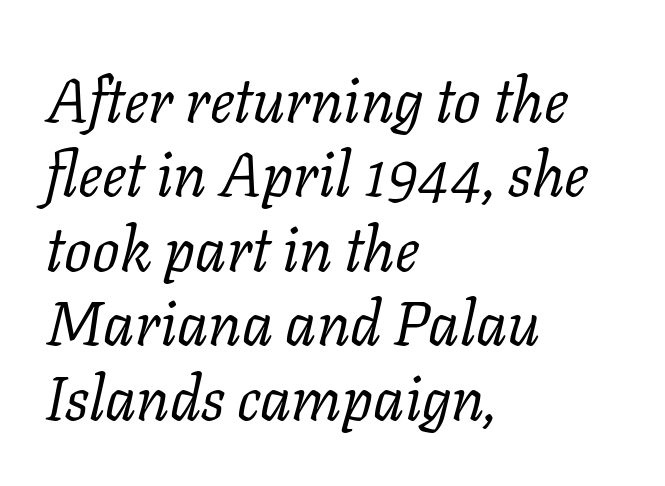
Q: Is the text bold? A: No.
Q: Is the text italic (slanted)? A: Yes, it leans right by about 11 degrees.
Q: Is the typeface a serif or a sans-serif typeface? A: Serif.
Q: Is the text underlined? A: No.
Q: How is the paragraph aligned? A: Left-aligned.
Q: Is the spacing between letters normal or unusually wide? A: Normal.
Q: Width (condensed, normal, or wide)? A: Normal.
Q: Stroke contrast? A: Low.
Q: x-height? A: Medium.
Q: Monospaced? A: No.
